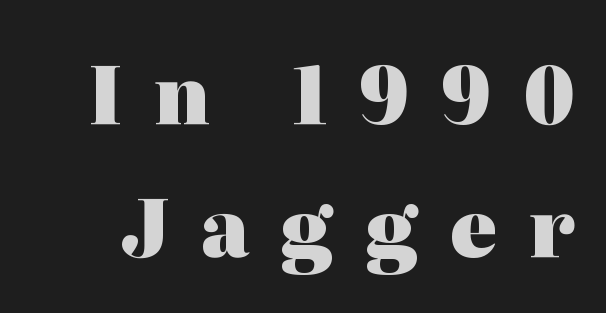
{"serif": "yes", "italic": "no", "bold": "yes", "weight": "heavy", "width": "normal", "stroke_contrast": "high", "x_height": "medium", "monospaced": "no", "underline": "no", "line_spacing": "normal", "line_spacing_ratio": 1.68, "letter_spacing": "wide", "letter_spacing_em": 0.4, "glyph_px": 79}
